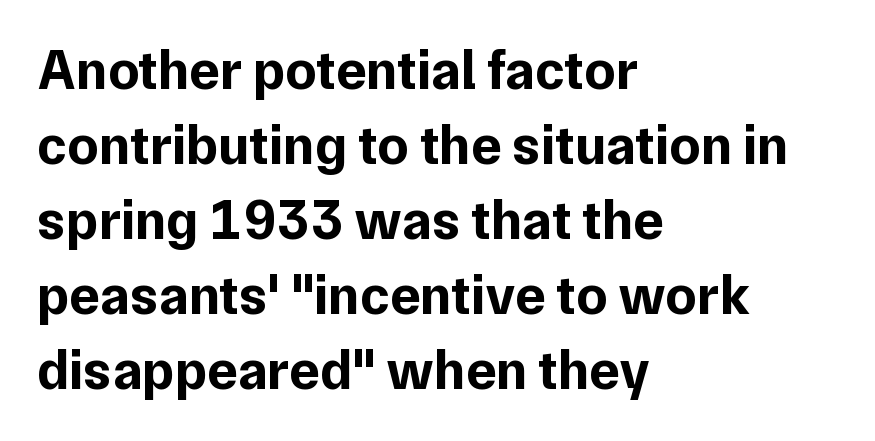
The image shows 56 px bold sans-serif type, upright; set left-aligned, normal line spacing (1.34x), normal letter spacing, not underlined; low stroke contrast and a medium x-height.
